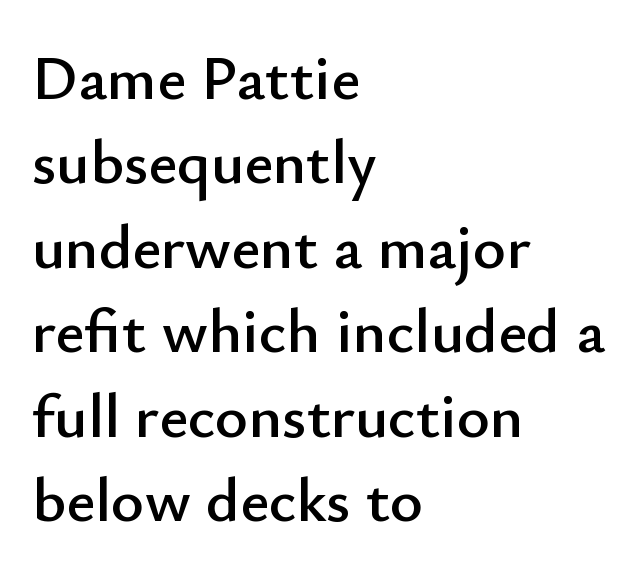
Descenders hang freely into open space. The line texture is even and compact thanks to regular tracking. Layout note: lines flush left. Posture: straight, roman, zero tilt. Type style note: lacks serifs. Character widths vary here, with narrow letters taking less room than wide ones.
